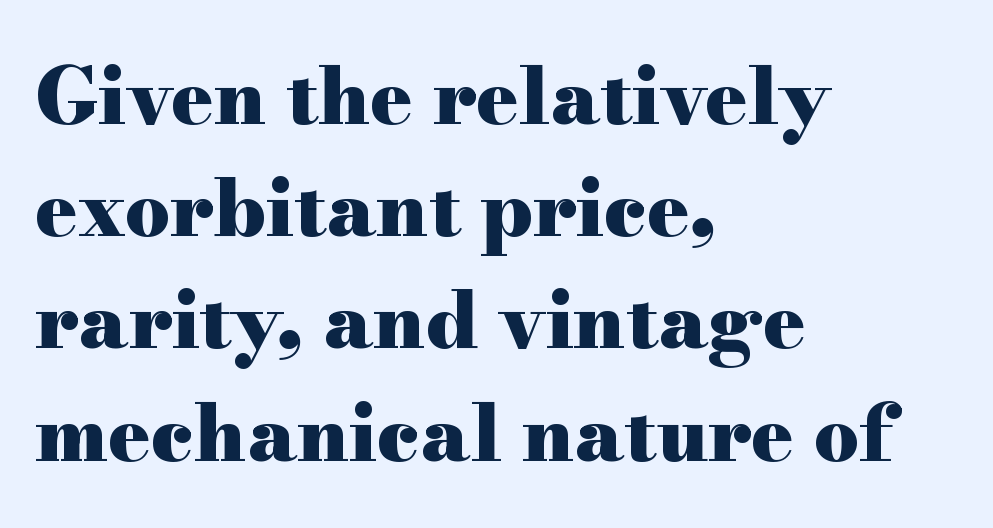
Line beginnings align vertically; line endings do not. Look at the stroke-to-counter ratio: heavy, a bold. Regarding serifs, this sample has them. Each word holds together tightly as a unit, with standard inter-letter gaps. Underline: absent. Every character sits straight up, as roman type does.
